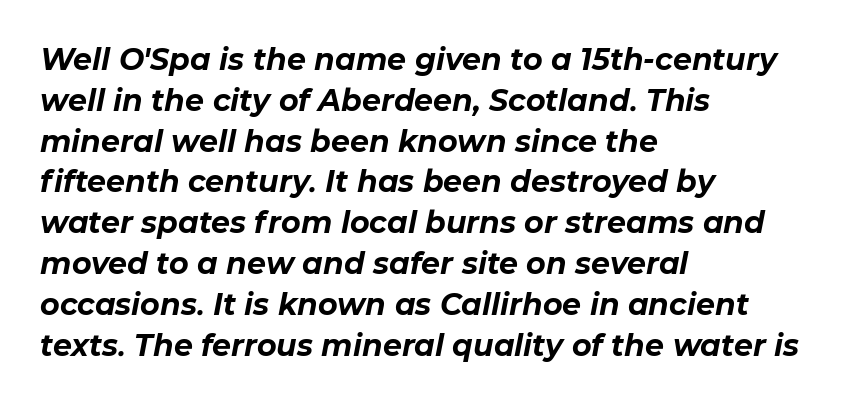
Q: Is the text bold? A: Yes.
Q: Is the text italic (slanted)? A: Yes, it leans right by about 11 degrees.
Q: Is the text underlined? A: No.
Q: How is the paragraph aligned? A: Left-aligned.
Q: Is the spacing between letters normal or unusually wide? A: Normal.
Q: Is the spacing between lines tight, normal or loose? A: Normal.
Q: Width (condensed, normal, or wide)? A: Normal.
Q: Stroke contrast? A: Low.
Q: x-height? A: Medium.
Q: Monospaced? A: No.
